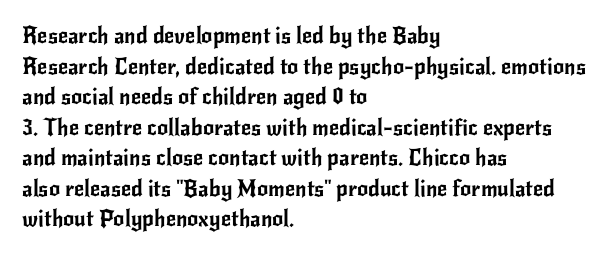
The image shows 22 px text type, upright; set left-aligned, normal line spacing (1.39x), normal letter spacing, not underlined.
